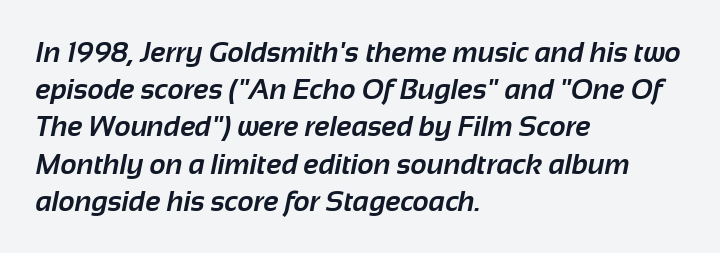
Each letter keeps its own natural width here, so spacing adapts to shape. Notice how descenders clear the ascenders below comfortably — that's standard leading. Is the block centered? No — it sits flush against the left margin. Heavy, bold letterforms.
